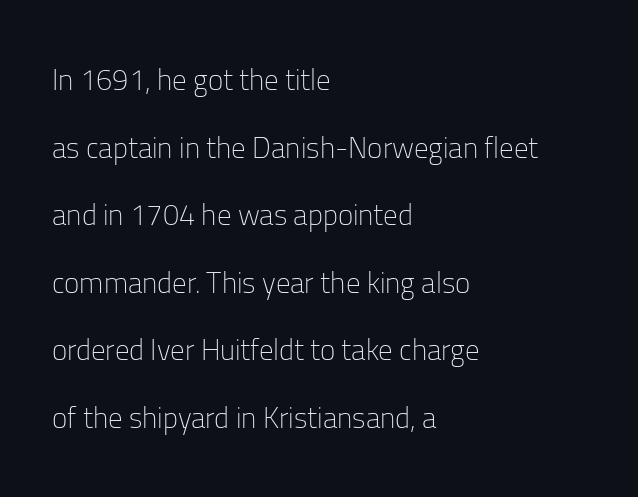
Posture: straight, roman, zero tilt. These lines stand farther apart than default settings would place them. Letters have the restrained weight of plain body copy at most. Here the designer chose a conventional face with non-uniform glyph widths. Between one letter and the next there's only the usual sliver of space. Is this a sans? Yes — the strokes have no serifs.
